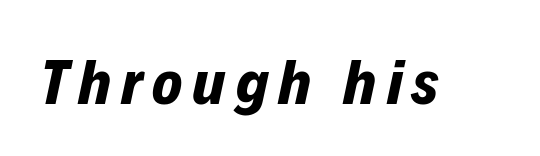
The image shows 63 px bold type, italic (leaning right); set not underlined; low stroke contrast and a medium x-height.
